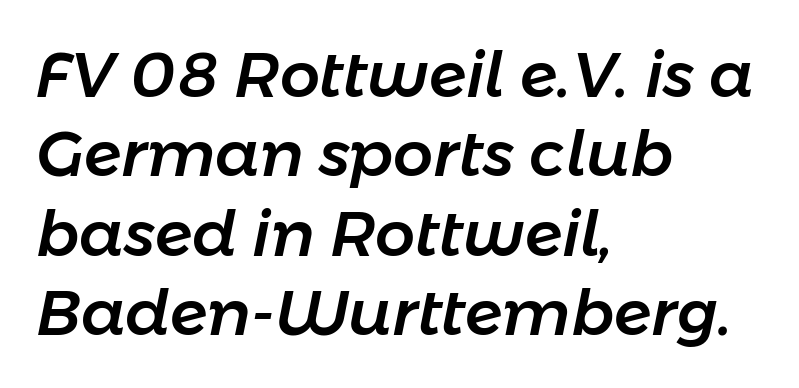
{"italic": "yes", "lean": "right", "slant_degrees": 11, "width": "normal", "stroke_contrast": "low", "x_height": "medium", "monospaced": "no", "underline": "no", "align": "left", "line_spacing": "normal", "line_spacing_ratio": 1.26, "letter_spacing": "normal", "letter_spacing_em": 0.0, "glyph_px": 63}
